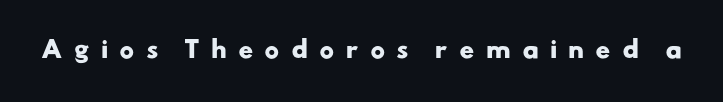
{"bold": "yes", "underline": "no", "letter_spacing": "wide", "letter_spacing_em": 0.48, "glyph_px": 23}
